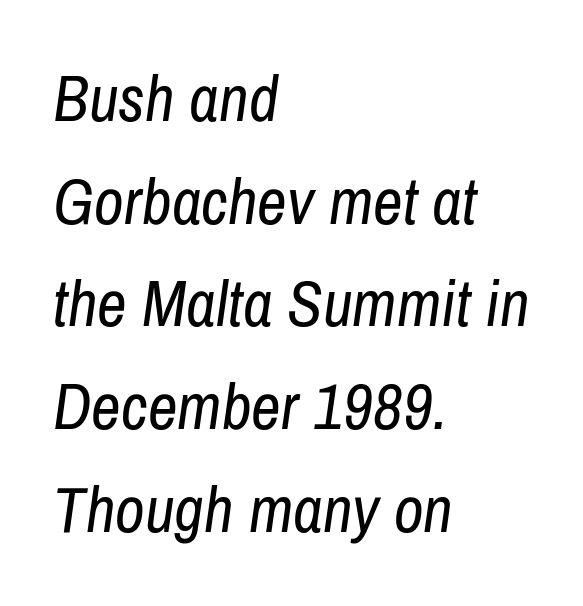
The font's italic variant was chosen for this text. Is the block centered? No — it sits flush against the left margin. The rows are spaced the way most documents space them. The type is set solid horizontally, with unmodified tracking.
